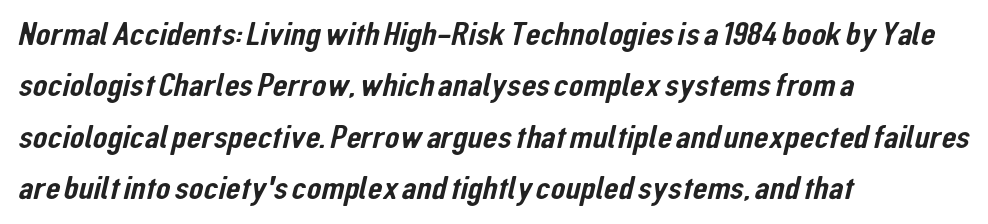
The baseline area is clear. These lines are set flush left with a ragged right edge. Character widths vary here, with narrow letters taking less room than wide ones. The letters sit at their default tracking, neither squeezed nor spread. These lines sit exactly where default settings would place them.
